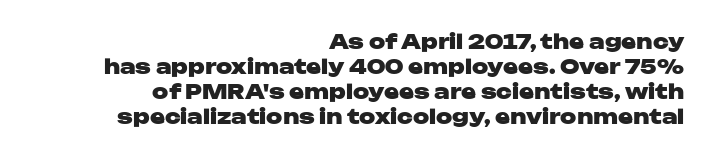
Q: Is the text bold? A: Yes.
Q: Is the text italic (slanted)? A: No, it is upright.
Q: Is the text underlined? A: No.
Q: How is the paragraph aligned? A: Right-aligned.
Q: Is the spacing between letters normal or unusually wide? A: Normal.
Q: Is the spacing between lines tight, normal or loose? A: Normal.
